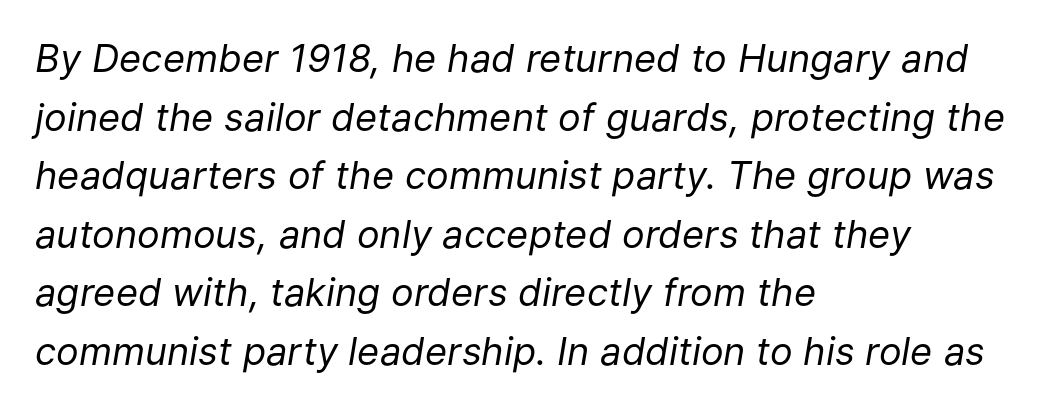
The image shows 38 px regular-weight type, italic (leaning right); set left-aligned, normal line spacing (1.54x), normal letter spacing, not underlined; low stroke contrast and a medium x-height.
